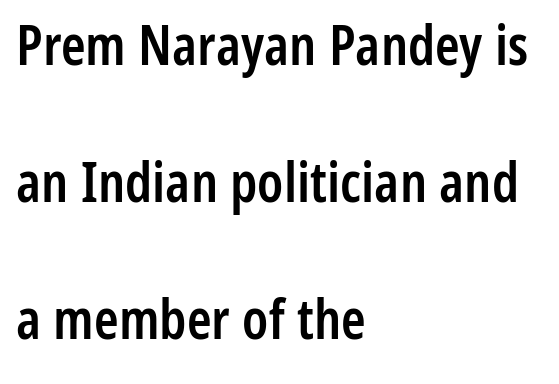
The image shows 56 px semibold, condensed sans-serif type, upright; set left-aligned, loose line spacing (2.45x), normal letter spacing, not underlined; low stroke contrast and a medium x-height.
